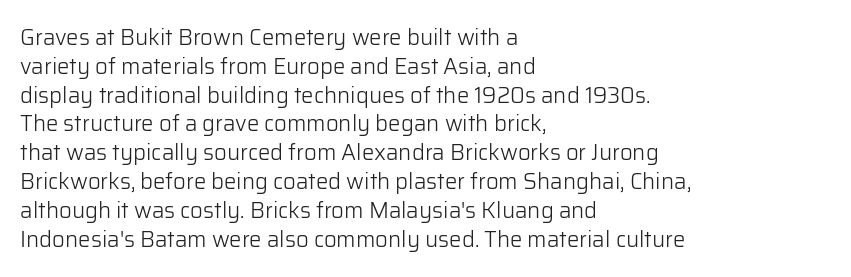
No extra ink here — the face is not bold. The ragged edge is on the right, which tells us the setting is flush left. Decoration check: the copy has no underline. Between one letter and the next there's only the usual sliver of space. No italicization has been applied; the sample stays upright. Successive baselines arrive at the customary interval.
